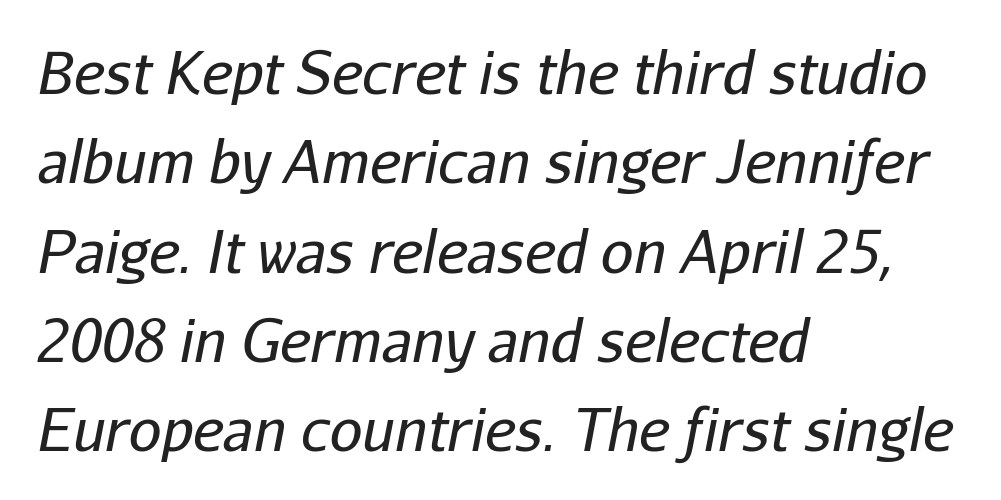
The image shows 58 px regular-weight type, italic (leaning right); set left-aligned, normal line spacing (1.54x), normal letter spacing, not underlined; low stroke contrast and a medium x-height.
